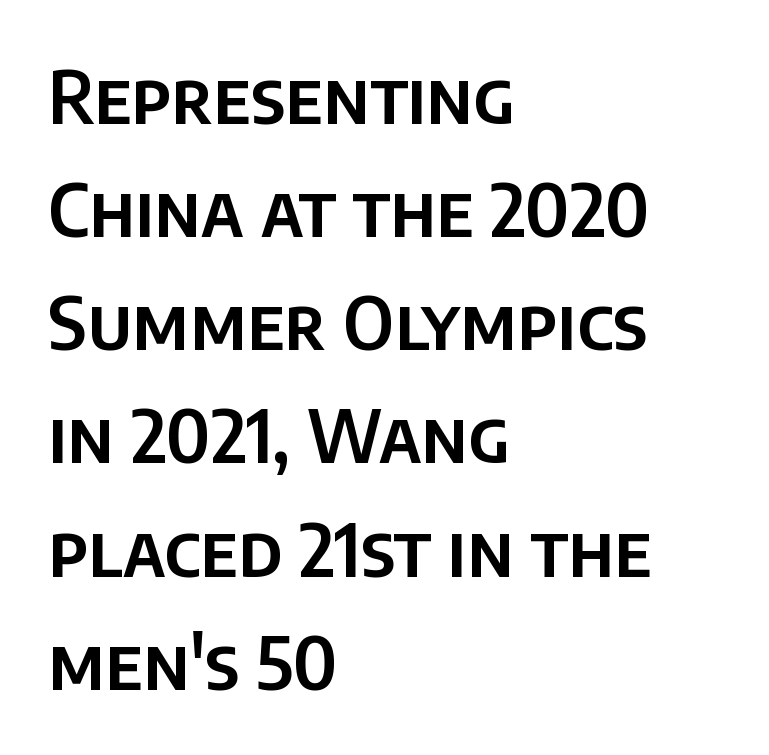
The passage shown is typeset with a sans-serif family. The space between consecutive lines is moderate. Does the lettering tilt? It doesn't — this is upright. Observe the ordinary spacing: letters are neighbours, not strangers. This sample has the flowing, uneven cadence of proportional lettering.
